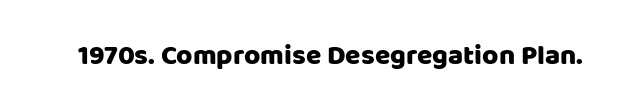
Q: Is the text italic (slanted)? A: No, it is upright.
Q: Is the typeface a serif or a sans-serif typeface? A: Sans-serif.
Q: Is the text underlined? A: No.
Q: Is the spacing between letters normal or unusually wide? A: Normal.
Q: Width (condensed, normal, or wide)? A: Normal.
Q: Stroke contrast? A: Low.
Q: x-height? A: Large.
Q: Monospaced? A: No.
